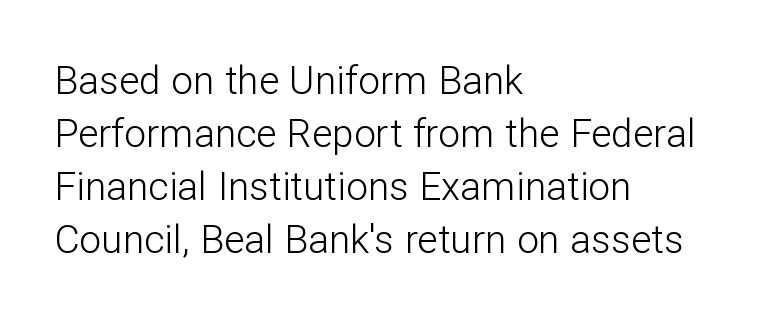
Q: Is the text bold? A: No.
Q: Is the text italic (slanted)? A: No, it is upright.
Q: Is the typeface a serif or a sans-serif typeface? A: Sans-serif.
Q: Is the text underlined? A: No.
Q: How is the paragraph aligned? A: Left-aligned.
Q: Is the spacing between letters normal or unusually wide? A: Normal.
Q: Is the spacing between lines tight, normal or loose? A: Normal.
Q: Width (condensed, normal, or wide)? A: Normal.
Q: Stroke contrast? A: Low.
Q: x-height? A: Medium.
Q: Monospaced? A: No.
